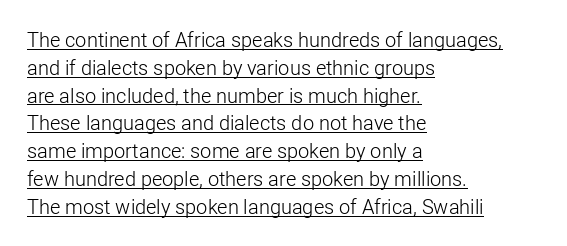
The image shows 20 px text type, upright; set left-aligned, normal line spacing (1.39x), normal letter spacing, underlined.
